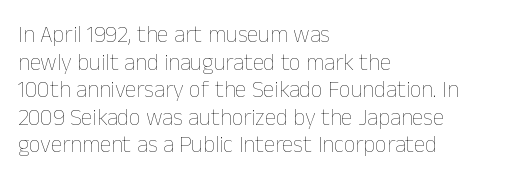
Q: Is the text bold? A: No.
Q: Is the text italic (slanted)? A: No, it is upright.
Q: Is the text underlined? A: No.
Q: How is the paragraph aligned? A: Left-aligned.
Q: Is the spacing between letters normal or unusually wide? A: Normal.
